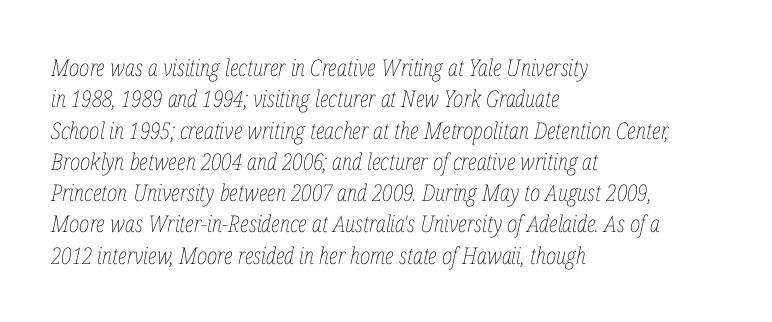
The image shows 23 px text type, italic (leaning right); set left-aligned, normal line spacing (1.36x), normal letter spacing, not underlined.
